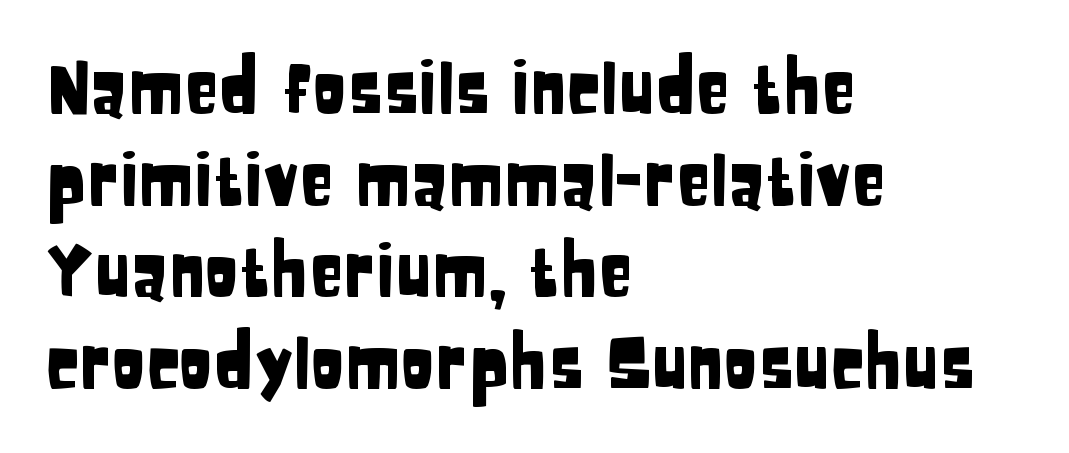
Q: Is the text italic (slanted)? A: No, it is upright.
Q: Is the typeface a serif or a sans-serif typeface? A: Sans-serif.
Q: Is the text underlined? A: No.
Q: How is the paragraph aligned? A: Left-aligned.
Q: Is the spacing between letters normal or unusually wide? A: Normal.
Q: Is the spacing between lines tight, normal or loose? A: Normal.
Q: Width (condensed, normal, or wide)? A: Condensed.
Q: Stroke contrast? A: Low.
Q: x-height? A: Large.
Q: Monospaced? A: No.
